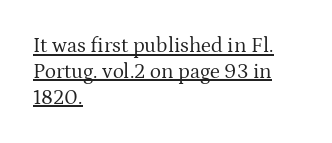
{"italic": "no", "bold": "no", "underline": "yes", "align": "left", "line_spacing_ratio": 1.23, "letter_spacing": "normal", "letter_spacing_em": 0.0, "glyph_px": 21}
